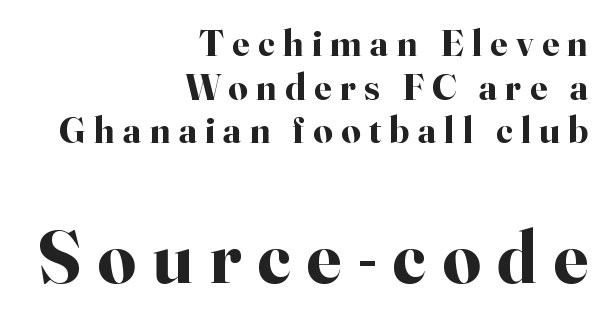
{"serif": "yes", "italic": "no", "bold": "yes", "weight": "bold", "width": "normal", "stroke_contrast": "high", "x_height": "small", "monospaced": "no", "underline": "no", "align": "right", "line_spacing": "tight", "line_spacing_ratio": 1.15, "letter_spacing": "wide", "letter_spacing_em": 0.22, "larger_block": "second", "size_ratio": 1.97, "glyph_px": 75}
